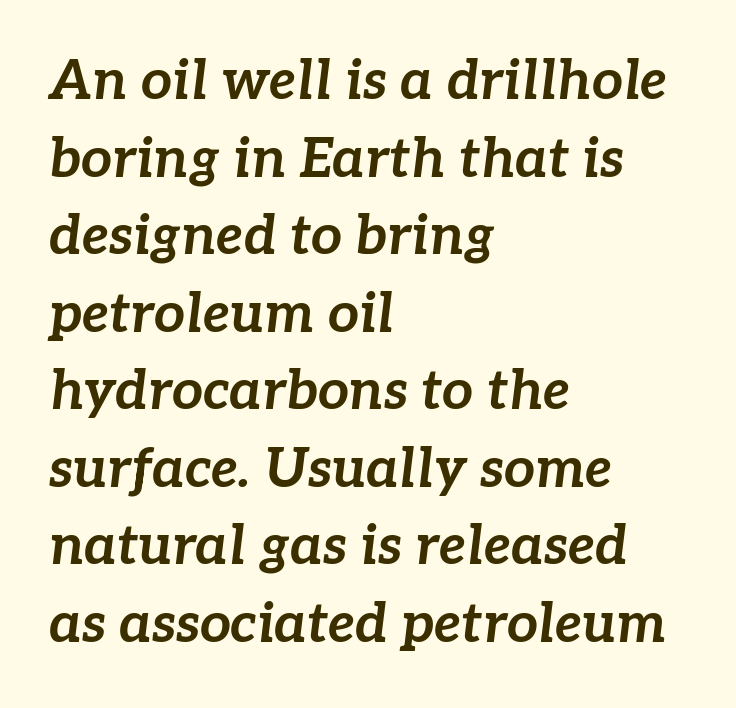
{"italic": "yes", "lean": "right", "slant_degrees": 7, "bold": "yes", "weight": "bold", "width": "normal", "stroke_contrast": "low", "x_height": "medium", "monospaced": "no", "underline": "no", "align": "left", "line_spacing": "normal", "line_spacing_ratio": 1.41, "letter_spacing": "normal", "letter_spacing_em": 0.0, "glyph_px": 55}
